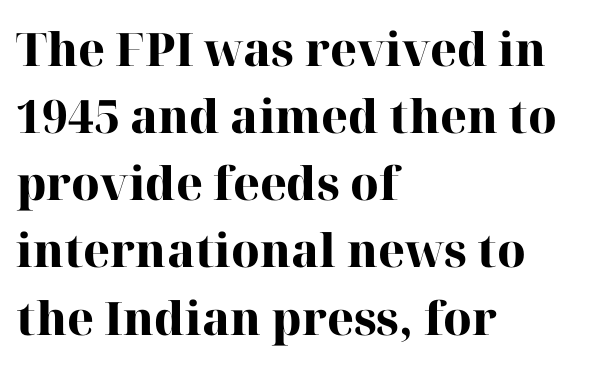
The image shows 46 px heavy serif type, upright; set left-aligned, normal line spacing (1.46x), normal letter spacing, not underlined; high stroke contrast and a medium x-height.
